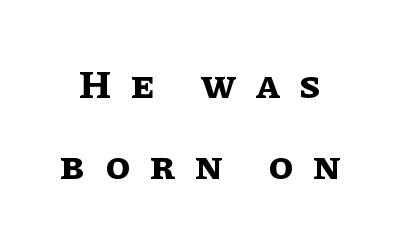
Q: Is the text bold? A: Yes.
Q: Is the text italic (slanted)? A: No, it is upright.
Q: Is the text underlined? A: No.
Q: Is the spacing between letters normal or unusually wide? A: Unusually wide.
Q: Is the spacing between lines tight, normal or loose? A: Loose.
Q: Width (condensed, normal, or wide)? A: Normal.
Q: Stroke contrast? A: Low.
Q: x-height? A: Large.
Q: Monospaced? A: No.
